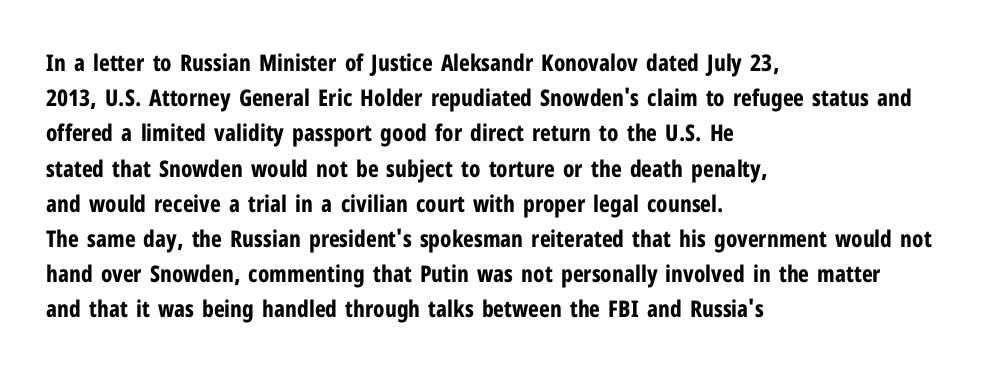
{"italic": "no", "bold": "yes", "underline": "no", "align": "left", "line_spacing": "normal", "line_spacing_ratio": 1.53, "letter_spacing": "normal", "letter_spacing_em": 0.0, "glyph_px": 23}
